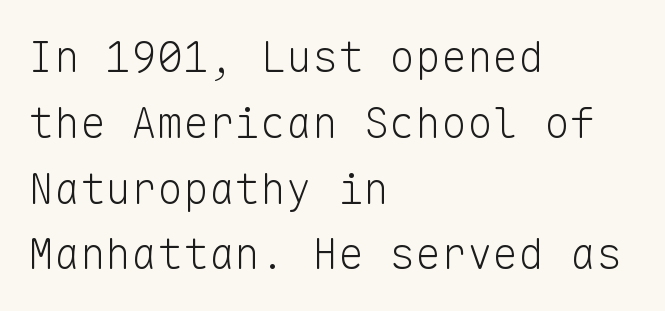
The image shows 43 px light sans-serif type, upright, monospaced; set left-aligned, normal line spacing (1.53x), normal letter spacing, not underlined; low stroke contrast and a medium x-height.
